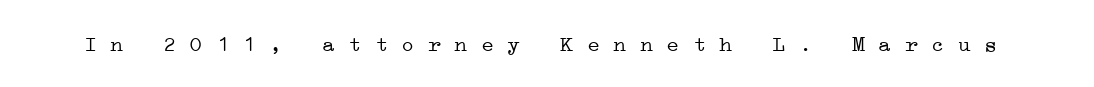
Q: Is the text bold? A: No.
Q: Is the text underlined? A: No.
Q: Is the spacing between letters normal or unusually wide? A: Normal.
